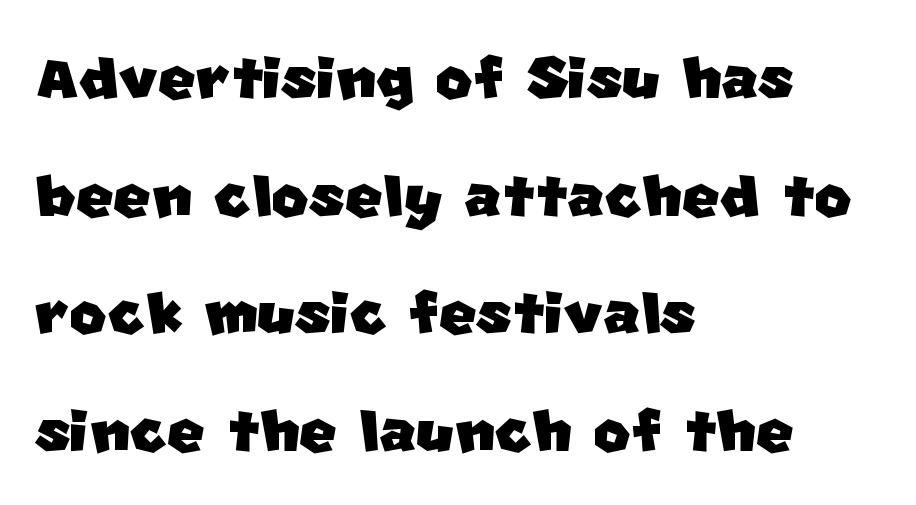
{"serif": "no", "width": "normal", "stroke_contrast": "low", "x_height": "large", "monospaced": "no", "underline": "no", "align": "left", "line_spacing": "normal", "line_spacing_ratio": 1.47, "letter_spacing": "normal", "letter_spacing_em": 0.0, "glyph_px": 80}
